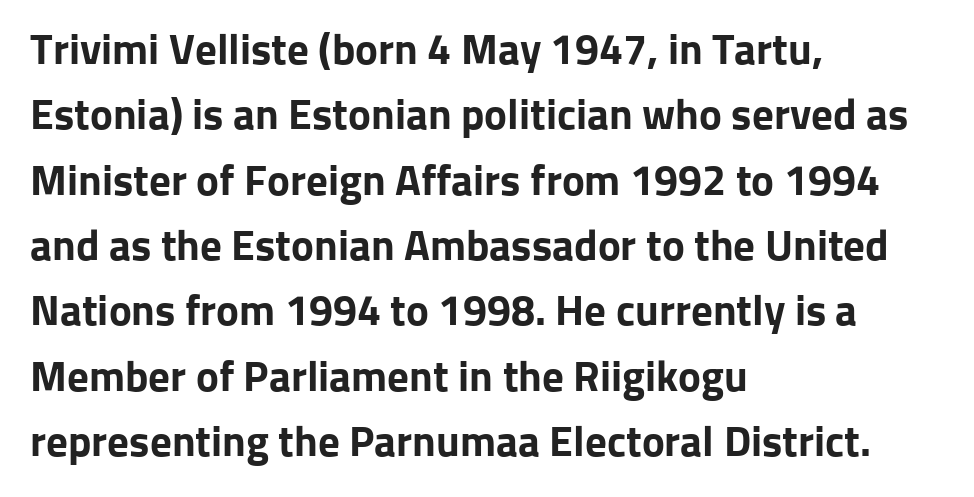
The image shows 43 px bold sans-serif type, upright; set left-aligned, normal line spacing (1.52x), normal letter spacing, not underlined; low stroke contrast and a medium x-height.
